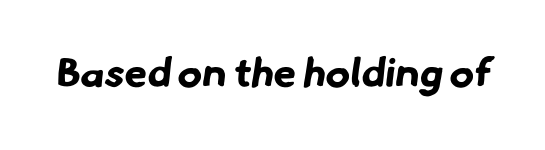
{"serif": "no", "bold": "yes", "weight": "bold", "width": "normal", "stroke_contrast": "low", "x_height": "small", "monospaced": "no", "underline": "no", "letter_spacing": "normal", "letter_spacing_em": 0.0, "glyph_px": 41}
